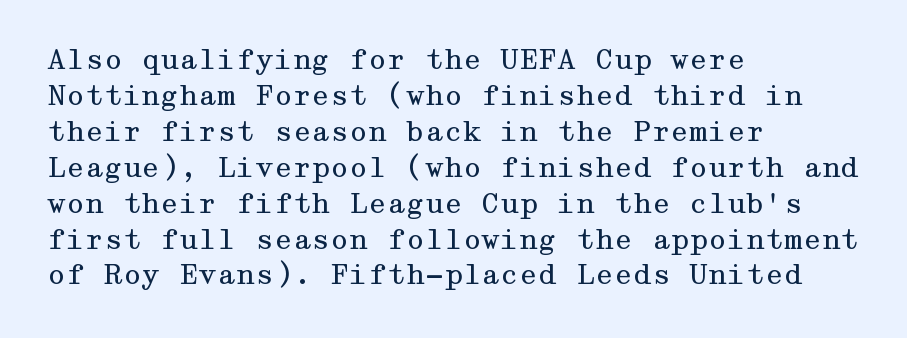
The image shows 27 px text type, upright; set left-aligned, normal line spacing (1.33x), normal letter spacing, not underlined.
